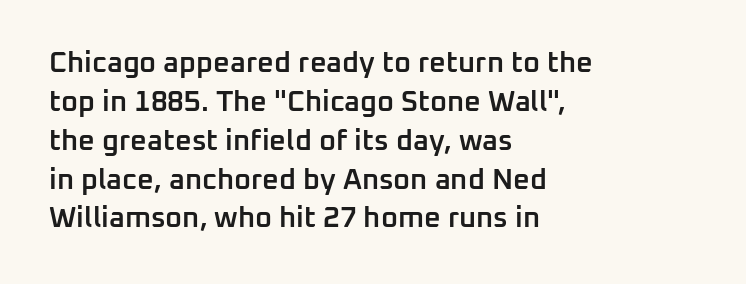
{"serif": "no", "italic": "no", "bold": "semi", "weight": "semibold", "width": "normal", "stroke_contrast": "low", "x_height": "medium", "monospaced": "no", "underline": "no", "align": "left", "line_spacing": "normal", "line_spacing_ratio": 1.34, "letter_spacing": "normal", "letter_spacing_em": 0.0, "glyph_px": 29}
